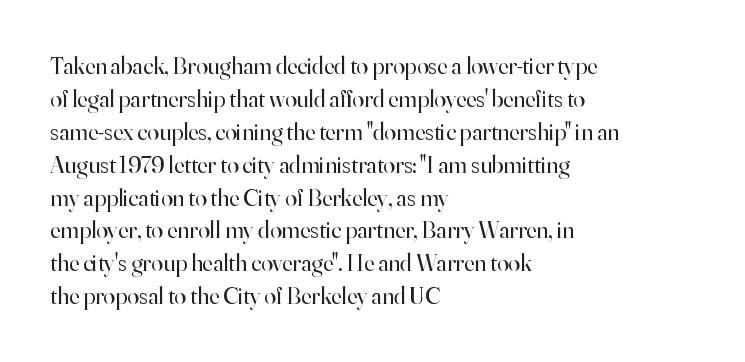
{"italic": "no", "bold": "no", "underline": "no", "align": "left", "line_spacing": "normal", "line_spacing_ratio": 1.37, "letter_spacing": "normal", "letter_spacing_em": 0.0, "glyph_px": 24}
